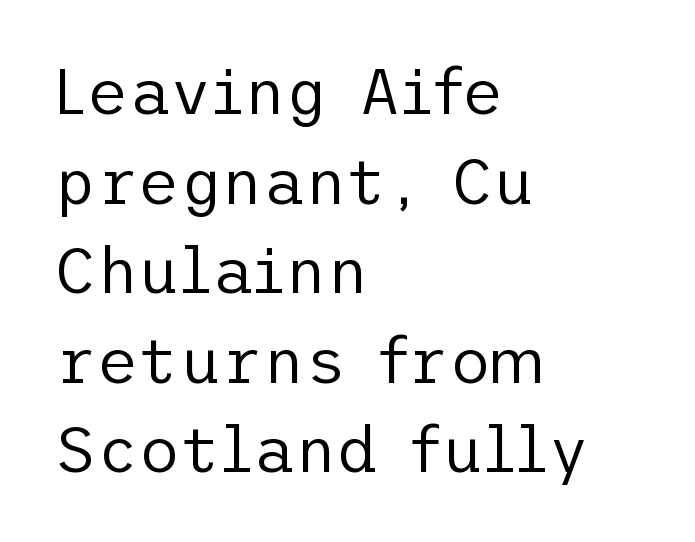
The image shows 64 px regular-weight sans-serif type, upright; set left-aligned, normal line spacing (1.4x), normal letter spacing, not underlined; low stroke contrast and a medium x-height.
